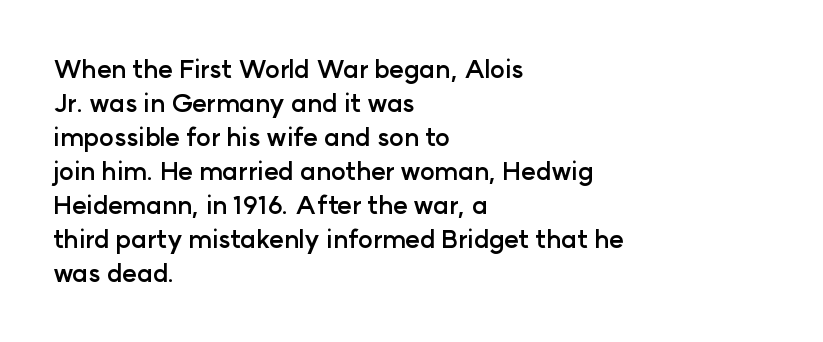
Just letters on the line, the space beneath them empty. No italicization has been applied; the sample stays upright. The rows are spaced the way most documents space them. The glyphs have the mass of a bold cut. Look at the tracking — it's just the regular setting, nothing added. Each line starts at the same left margin while the right side varies.
